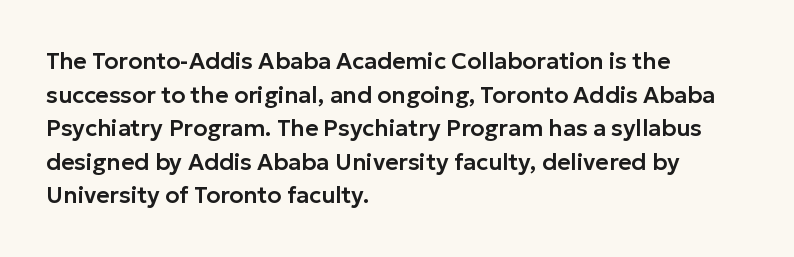
The image shows 23 px text type, upright; set left-aligned, normal line spacing (1.46x), normal letter spacing, not underlined.
